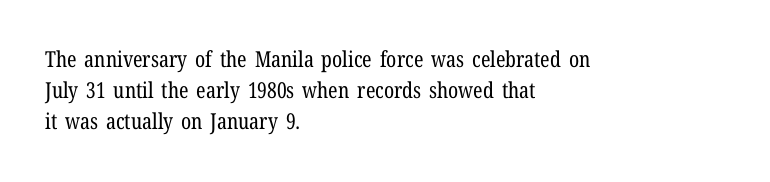
Q: Is the text bold? A: No.
Q: Is the text italic (slanted)? A: No, it is upright.
Q: Is the text underlined? A: No.
Q: How is the paragraph aligned? A: Left-aligned.
Q: Is the spacing between letters normal or unusually wide? A: Normal.
Q: Is the spacing between lines tight, normal or loose? A: Normal.
